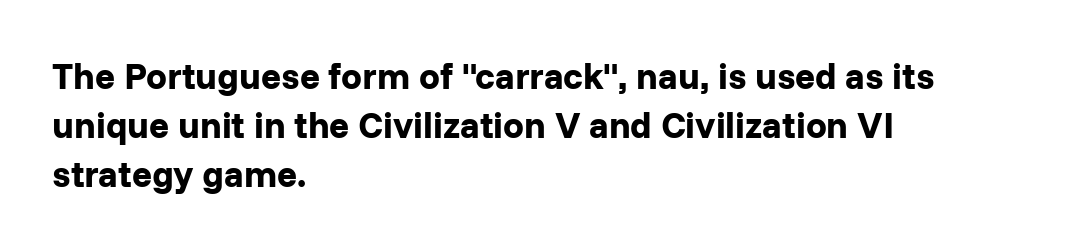
{"serif": "no", "italic": "no", "bold": "yes", "weight": "bold", "width": "normal", "stroke_contrast": "low", "x_height": "medium", "monospaced": "no", "underline": "no", "align": "left", "line_spacing": "normal", "line_spacing_ratio": 1.33, "letter_spacing": "normal", "letter_spacing_em": 0.0, "glyph_px": 37}
